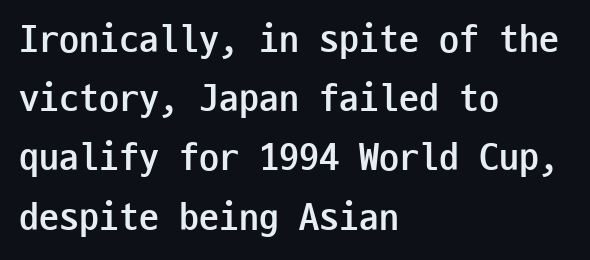
Q: Is the text bold? A: Yes.
Q: Is the text italic (slanted)? A: No, it is upright.
Q: Is the typeface a serif or a sans-serif typeface? A: Sans-serif.
Q: Is the text underlined? A: No.
Q: How is the paragraph aligned? A: Left-aligned.
Q: Is the spacing between letters normal or unusually wide? A: Normal.
Q: Is the spacing between lines tight, normal or loose? A: Normal.
Q: Width (condensed, normal, or wide)? A: Condensed.
Q: Stroke contrast? A: Low.
Q: x-height? A: Medium.
Q: Monospaced? A: Yes.
